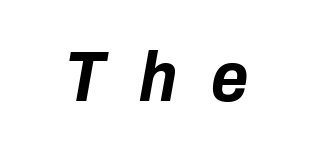
Strokes here are thick enough to call this a true bold. If you drew a line through each stem, it would be angled. The gaps between neighbouring characters are conspicuously large. Spacing verdict: proportional, widths tailored to each character.
